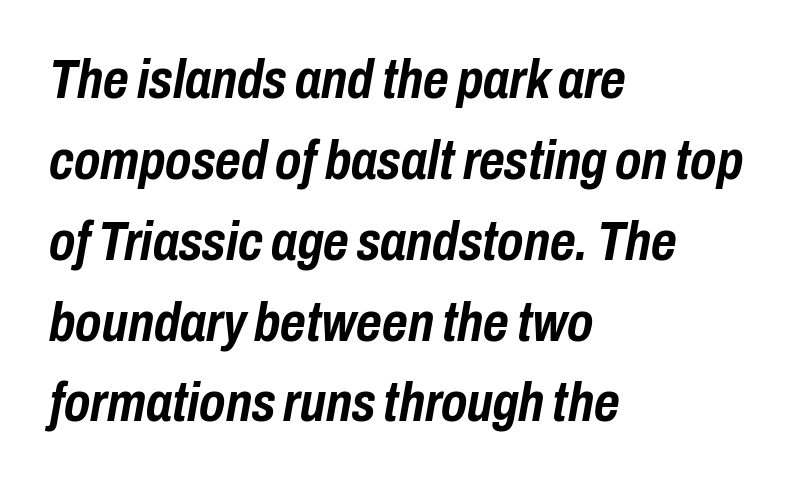
Q: Is the text bold? A: Yes.
Q: Is the text italic (slanted)? A: Yes, it leans right by about 10 degrees.
Q: Is the text underlined? A: No.
Q: How is the paragraph aligned? A: Left-aligned.
Q: Is the spacing between letters normal or unusually wide? A: Normal.
Q: Is the spacing between lines tight, normal or loose? A: Normal.
Q: Width (condensed, normal, or wide)? A: Condensed.
Q: Stroke contrast? A: Low.
Q: x-height? A: Medium.
Q: Monospaced? A: No.
